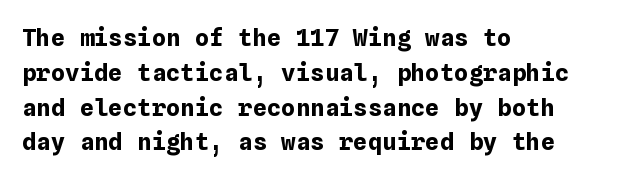
The image shows 24 px bold type, upright; set left-aligned, normal line spacing (1.45x), normal letter spacing, not underlined.
